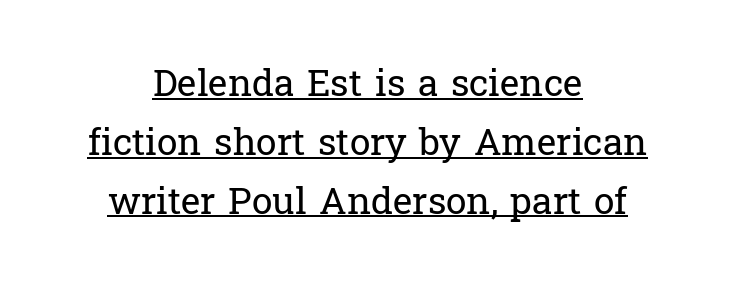
Q: Is the text bold? A: No.
Q: Is the text italic (slanted)? A: No, it is upright.
Q: Is the typeface a serif or a sans-serif typeface? A: Serif.
Q: Is the text underlined? A: Yes.
Q: How is the paragraph aligned? A: Centered.
Q: Is the spacing between letters normal or unusually wide? A: Normal.
Q: Is the spacing between lines tight, normal or loose? A: Normal.
Q: Width (condensed, normal, or wide)? A: Normal.
Q: Stroke contrast? A: Low.
Q: x-height? A: Medium.
Q: Monospaced? A: No.
